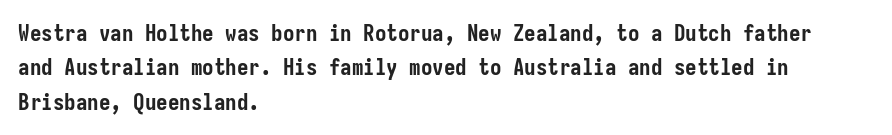
{"italic": "no", "bold": "yes", "underline": "no", "align": "left", "line_spacing": "normal", "line_spacing_ratio": 1.5, "letter_spacing": "normal", "letter_spacing_em": 0.0, "glyph_px": 23}
